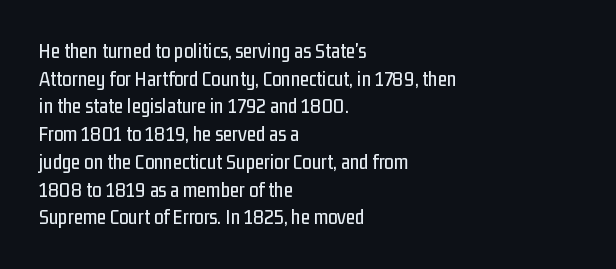
Q: Is the text italic (slanted)? A: No, it is upright.
Q: Is the text underlined? A: No.
Q: How is the paragraph aligned? A: Left-aligned.
Q: Is the spacing between letters normal or unusually wide? A: Normal.
Q: Is the spacing between lines tight, normal or loose? A: Normal.
